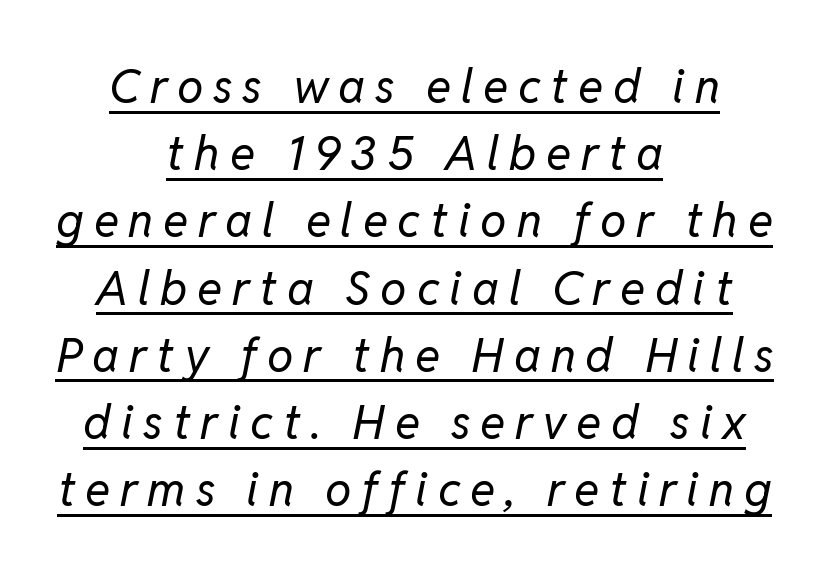
The leading is moderate, giving the passage an even texture. Proportional: the letters do not fall into vertical columns. The weight would be labelled regular, book, light, or lighter still. Every row of glyphs is offset so its center matches the block's center. This is oblique type, the kind used for emphasis or titles.
